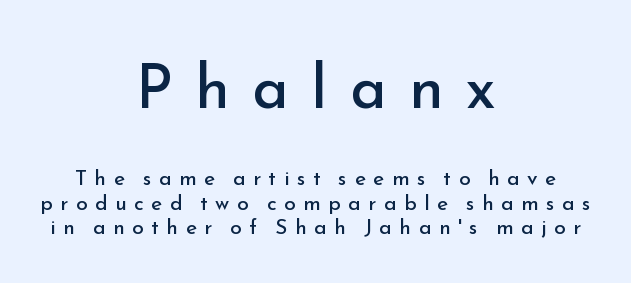
{"serif": "no", "italic": "no", "bold": "no", "weight": "regular", "width": "normal", "stroke_contrast": "low", "x_height": "small", "monospaced": "no", "underline": "no", "align": "center", "line_spacing_ratio": 1.17, "letter_spacing": "wide", "letter_spacing_em": 0.36, "larger_block": "first", "size_ratio": 2.95, "glyph_px": 62}
